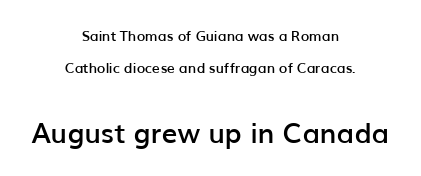
The image shows 28 px semibold sans-serif type, upright; set centered, loose line spacing (2.27x), normal letter spacing, not underlined; the second (bottom) block is 2.0x larger; low stroke contrast and a medium x-height.
